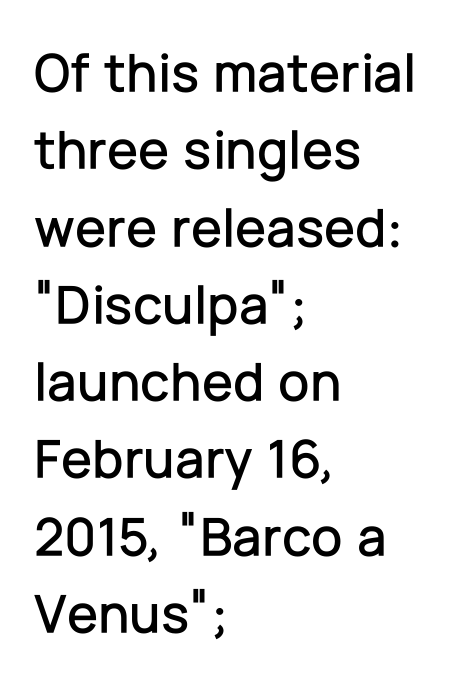
{"serif": "no", "italic": "no", "width": "normal", "stroke_contrast": "low", "x_height": "medium", "monospaced": "no", "underline": "no", "align": "left", "line_spacing": "normal", "line_spacing_ratio": 1.38, "letter_spacing": "normal", "letter_spacing_em": 0.0, "glyph_px": 56}
